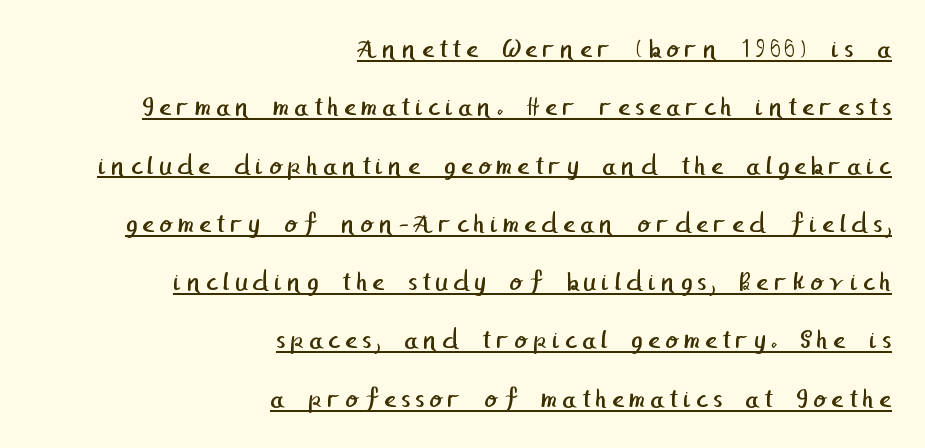
{"serif": "no", "bold": "no", "weight": "regular", "width": "normal", "stroke_contrast": "low", "x_height": "medium", "underline": "yes", "align": "right", "line_spacing": "loose", "line_spacing_ratio": 2.01, "glyph_px": 29}
